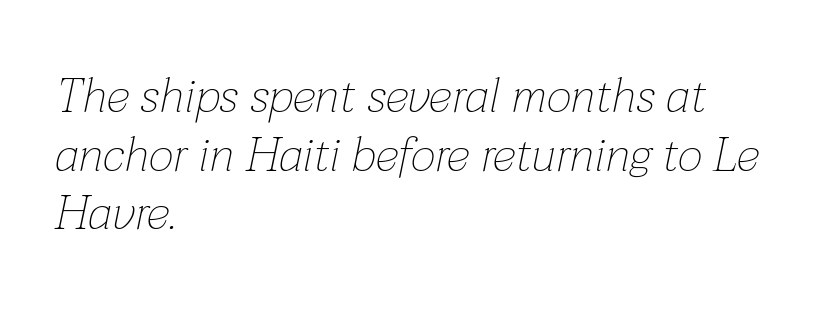
{"italic": "yes", "lean": "right", "slant_degrees": 12, "bold": "no", "weight": "thin", "width": "normal", "stroke_contrast": "low", "x_height": "medium", "monospaced": "no", "underline": "no", "align": "left", "line_spacing_ratio": 1.22, "letter_spacing": "normal", "letter_spacing_em": 0.0, "glyph_px": 48}
